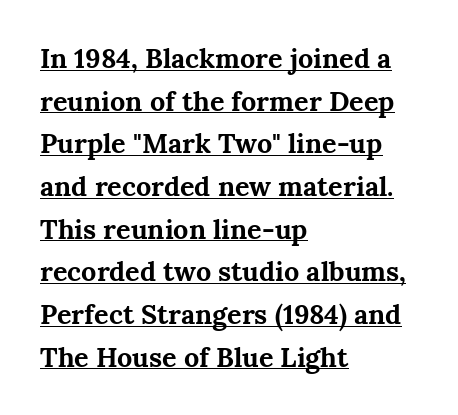
The image shows 27 px bold type, upright; set left-aligned, normal line spacing (1.58x), normal letter spacing, underlined.
